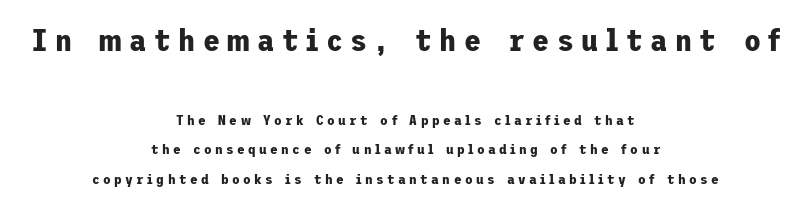
Q: Is the text bold? A: Yes.
Q: Is the text italic (slanted)? A: No, it is upright.
Q: Is the typeface a serif or a sans-serif typeface? A: Sans-serif.
Q: Is the text underlined? A: No.
Q: How is the paragraph aligned? A: Centered.
Q: Is the spacing between letters normal or unusually wide? A: Unusually wide.
Q: Is the spacing between lines tight, normal or loose? A: Loose.
Q: Which block of text is set in a larger size, the first (top) or the second (bottom)? A: The first (top) one.
Q: Width (condensed, normal, or wide)? A: Normal.
Q: Stroke contrast? A: Low.
Q: x-height? A: Medium.
